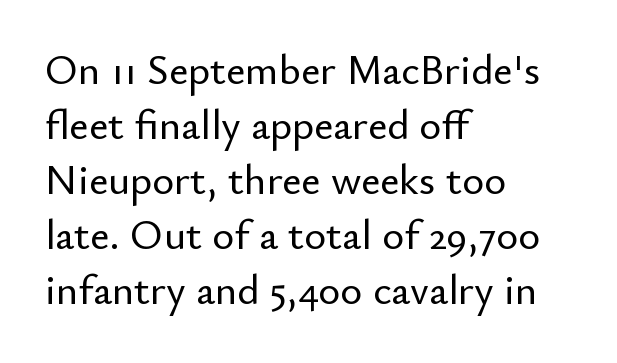
Q: Is the text italic (slanted)? A: No, it is upright.
Q: Is the typeface a serif or a sans-serif typeface? A: Sans-serif.
Q: Is the text underlined? A: No.
Q: How is the paragraph aligned? A: Left-aligned.
Q: Is the spacing between letters normal or unusually wide? A: Normal.
Q: Is the spacing between lines tight, normal or loose? A: Normal.
Q: Width (condensed, normal, or wide)? A: Normal.
Q: Stroke contrast? A: Low.
Q: x-height? A: Small.
Q: Monospaced? A: No.
